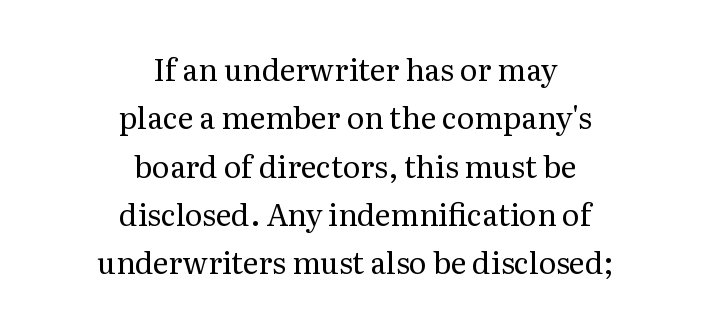
{"serif": "yes", "italic": "no", "bold": "no", "weight": "regular", "width": "normal", "stroke_contrast": "medium", "x_height": "medium", "monospaced": "no", "underline": "no", "align": "center", "line_spacing": "normal", "line_spacing_ratio": 1.61, "letter_spacing": "normal", "letter_spacing_em": 0.0, "glyph_px": 30}
